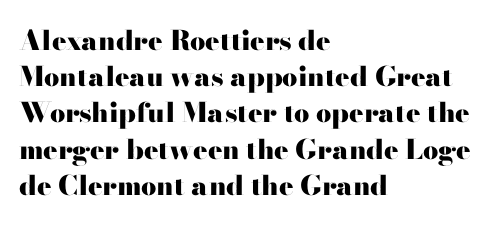
Does the weight exceed regular? Yes, all the way to bold. Inter-character spacing is left at the font's built-in metrics. If you drew a ruler down the left edge, every line would touch it. Only glyphs here, with clear space below each row. This sample keeps an unexceptional amount of space between lines.
